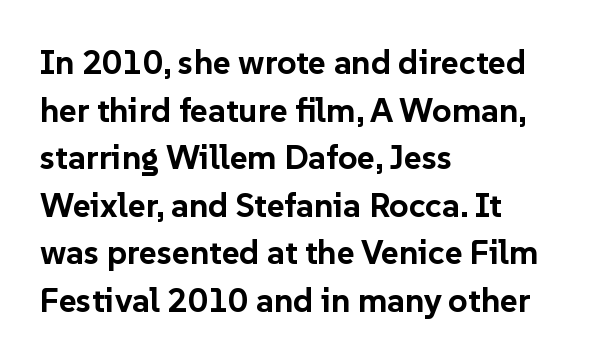
Spacing verdict: proportional, widths tailored to each character. Spacing between characters is what you'd get straight out of the box. Plenty of ink on the page — the face is bold. The typeface chosen for these lines omits serifs. The rows are spaced the way most documents space them. The rag falls on the right side of this text block.
